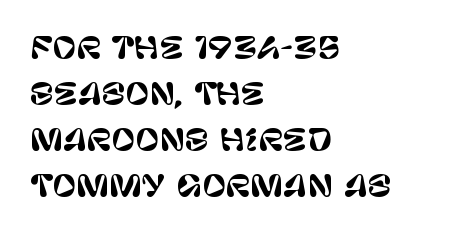
The image shows 29 px sans-serif type; set left-aligned, normal line spacing (1.59x), normal letter spacing, not underlined; low stroke contrast and a large x-height.
